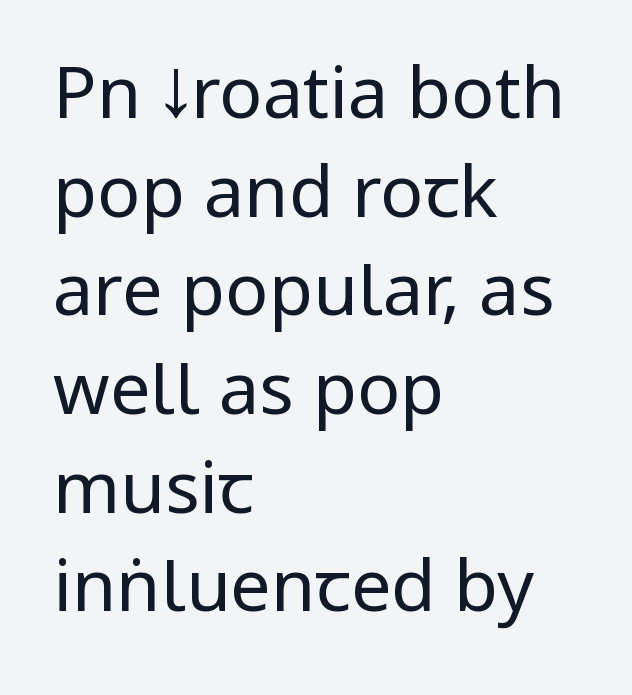
Q: Is the text bold? A: No.
Q: Is the text italic (slanted)? A: No, it is upright.
Q: Is the typeface a serif or a sans-serif typeface? A: Sans-serif.
Q: Is the text underlined? A: No.
Q: How is the paragraph aligned? A: Left-aligned.
Q: Is the spacing between letters normal or unusually wide? A: Normal.
Q: Is the spacing between lines tight, normal or loose? A: Normal.
Q: Width (condensed, normal, or wide)? A: Condensed.
Q: Stroke contrast? A: Low.
Q: x-height? A: Large.
Q: Monospaced? A: No.
